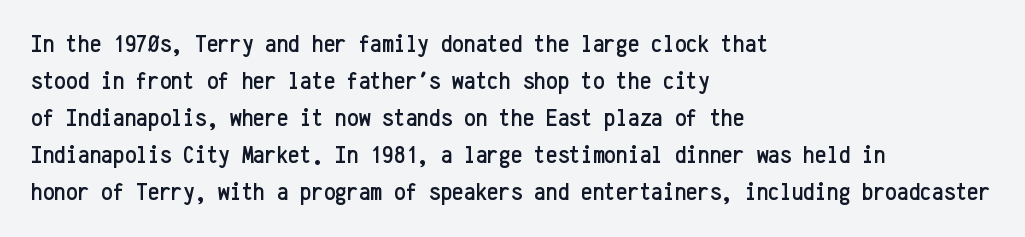
Inter-character spacing is left at the font's built-in metrics. Bare-footed words on every line. Every stem runs plumb, perpendicular to the baseline. Line spacing here is normal. Every row of glyphs begins at an identical x-position on the left.
